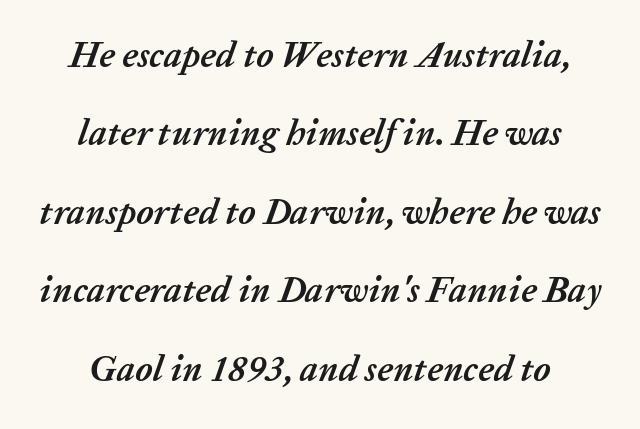
The image shows 36 px semibold type, italic (leaning right); set loose line spacing (2.18x), normal letter spacing, not underlined; low stroke contrast and a medium x-height.
